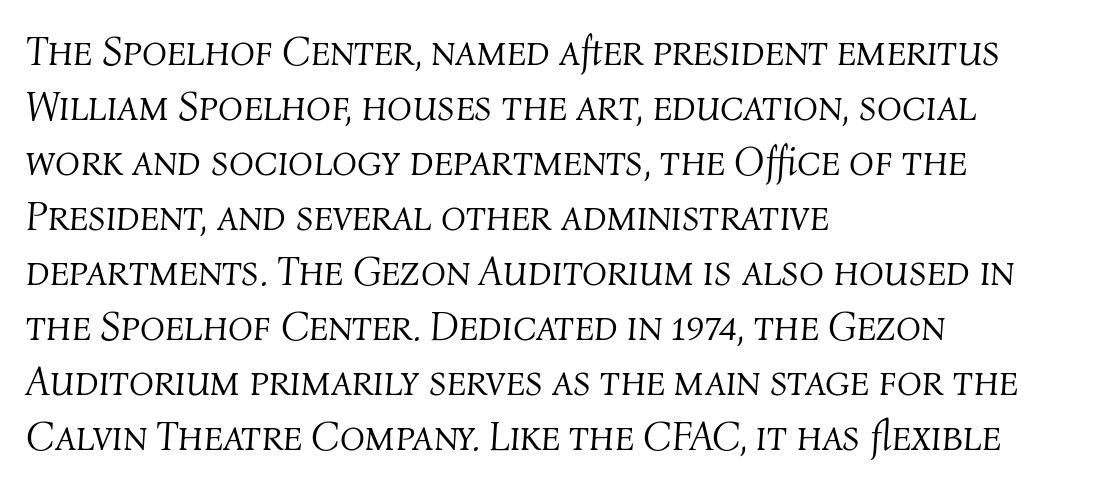
The image shows 41 px light type, italic (leaning right); set left-aligned, normal line spacing (1.34x), normal letter spacing, not underlined; medium stroke contrast and a medium x-height.
